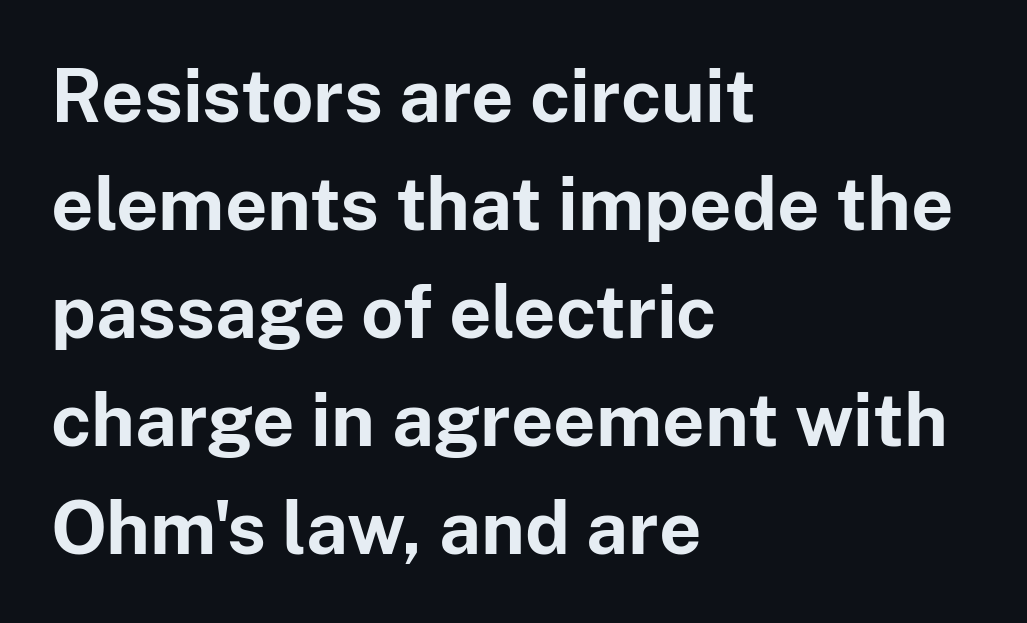
The image shows 74 px bold sans-serif type, upright; set left-aligned, normal line spacing (1.46x), normal letter spacing, not underlined; low stroke contrast and a medium x-height.
